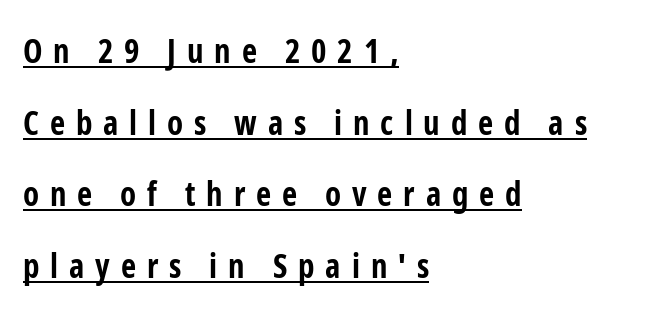
Q: Is the text bold? A: Yes.
Q: Is the text italic (slanted)? A: No, it is upright.
Q: Is the typeface a serif or a sans-serif typeface? A: Sans-serif.
Q: Is the text underlined? A: Yes.
Q: How is the paragraph aligned? A: Left-aligned.
Q: Is the spacing between letters normal or unusually wide? A: Unusually wide.
Q: Is the spacing between lines tight, normal or loose? A: Loose.
Q: Width (condensed, normal, or wide)? A: Condensed.
Q: Stroke contrast? A: Low.
Q: x-height? A: Medium.
Q: Monospaced? A: No.
